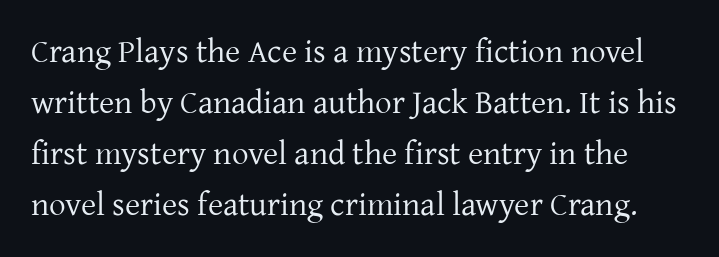
{"serif": "yes", "italic": "no", "bold": "no", "weight": "regular", "width": "normal", "stroke_contrast": "low", "x_height": "medium", "monospaced": "no", "underline": "no", "line_spacing": "normal", "line_spacing_ratio": 1.55, "letter_spacing": "normal", "letter_spacing_em": 0.0, "glyph_px": 33}
